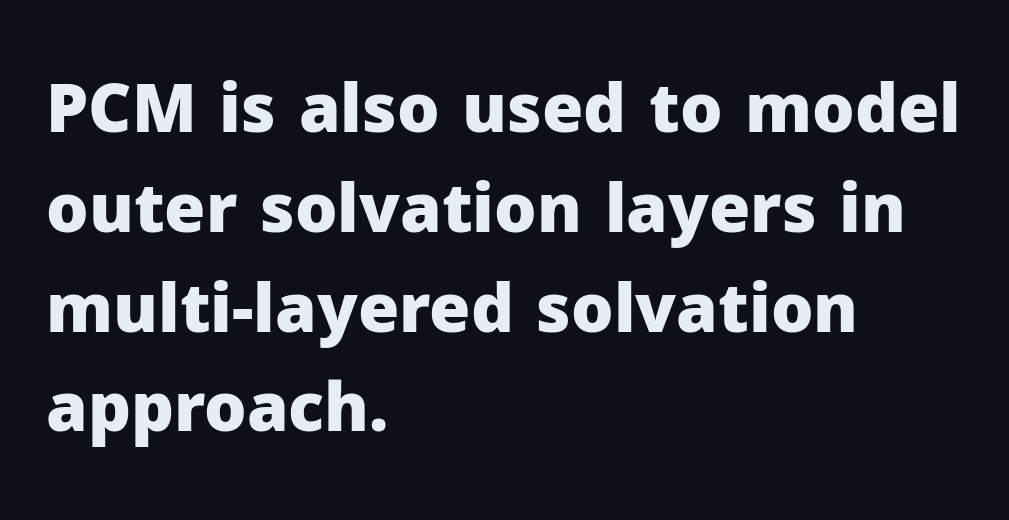
The letterforms sit shoulder to shoulder at normal distance. Quick note: interline space is typical. This rendering employs a face without finishing strokes, i.e., a sans-serif. No word sits above an underline.
